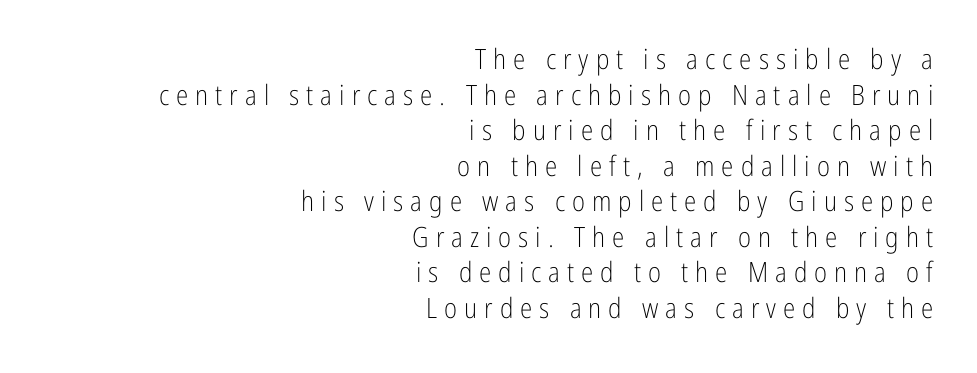
Q: Is the text bold? A: No.
Q: Is the text italic (slanted)? A: No, it is upright.
Q: Is the typeface a serif or a sans-serif typeface? A: Sans-serif.
Q: Is the text underlined? A: No.
Q: How is the paragraph aligned? A: Right-aligned.
Q: Is the spacing between letters normal or unusually wide? A: Unusually wide.
Q: Is the spacing between lines tight, normal or loose? A: Normal.
Q: Width (condensed, normal, or wide)? A: Condensed.
Q: Stroke contrast? A: Low.
Q: x-height? A: Medium.
Q: Monospaced? A: No.
